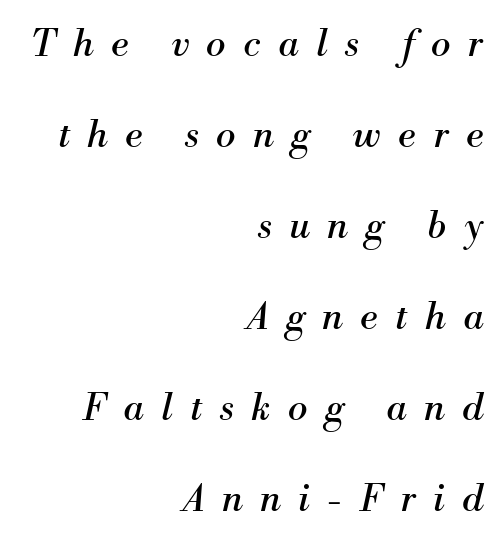
{"serif": "yes", "italic": "yes", "lean": "right", "slant_degrees": 13, "bold": "no", "weight": "regular", "width": "normal", "stroke_contrast": "medium", "x_height": "small", "monospaced": "no", "underline": "no", "align": "right", "line_spacing": "loose", "line_spacing_ratio": 2.46, "letter_spacing": "wide", "letter_spacing_em": 0.47, "glyph_px": 37}
